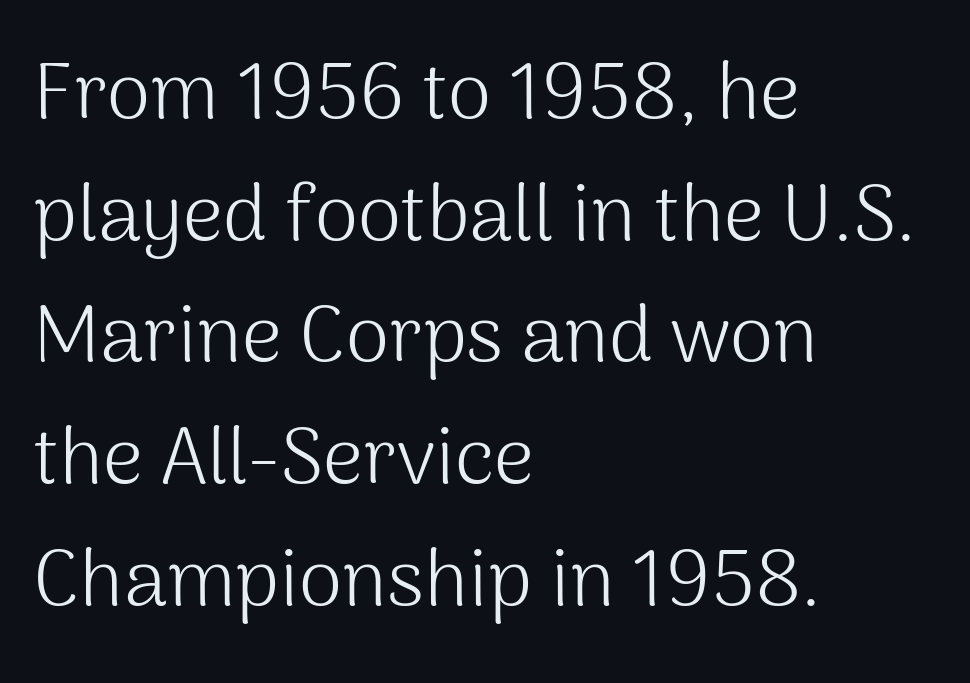
Note the varied advance widths — an 'i' is clearly narrower than an 'm'. Vertical spacing — default. The lettering stays uniformly vertical, giving the passage a roman look. The typeface has the unassuming heft of standard copy or less. Where is the straight margin? On the left. To sum up the face: it is a sans, with no serifs.
